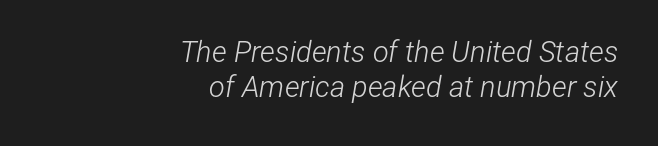
Q: Is the text bold? A: No.
Q: Is the text italic (slanted)? A: Yes, it leans right by about 12 degrees.
Q: Is the text underlined? A: No.
Q: How is the paragraph aligned? A: Right-aligned.
Q: Is the spacing between letters normal or unusually wide? A: Normal.
Q: Width (condensed, normal, or wide)? A: Condensed.
Q: Stroke contrast? A: Low.
Q: x-height? A: Medium.
Q: Monospaced? A: No.
